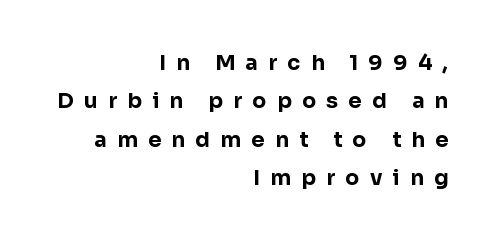
Q: Is the text bold? A: Yes.
Q: Is the text italic (slanted)? A: No, it is upright.
Q: Is the text underlined? A: No.
Q: How is the paragraph aligned? A: Right-aligned.
Q: Is the spacing between letters normal or unusually wide? A: Unusually wide.
